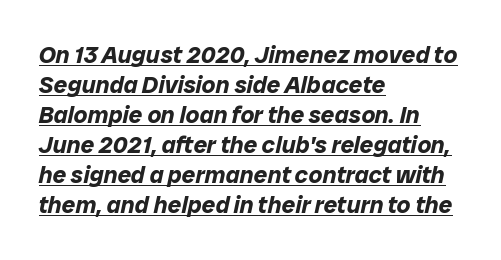
Compared with a centered layout, this one pins lines to the left instead. Looks like someone drew a line under every word here. Summary of vertical rhythm: regular, with standard interline spacing. Heavy-handed strokes throughout: this text is bold. The passage shown leans; its letterforms are oblique.
